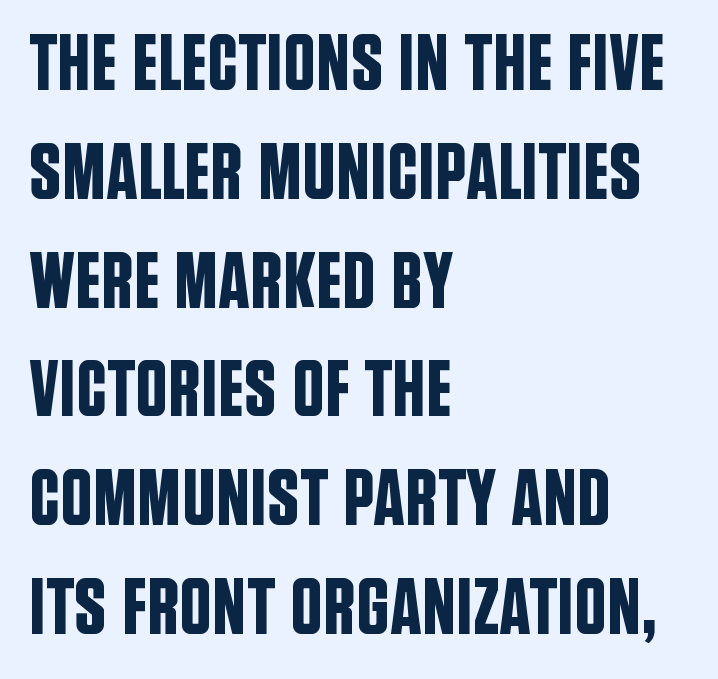
{"serif": "no", "italic": "no", "width": "condensed", "stroke_contrast": "low", "x_height": "large", "monospaced": "no", "underline": "no", "align": "left", "line_spacing": "normal", "line_spacing_ratio": 1.36, "letter_spacing": "normal", "letter_spacing_em": 0.0, "glyph_px": 80}
